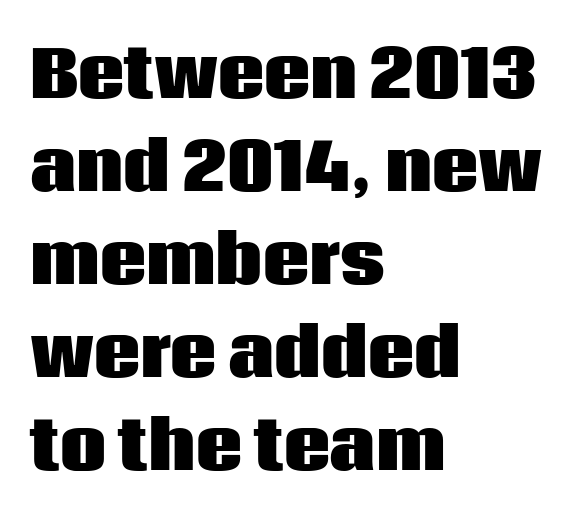
{"serif": "no", "italic": "no", "bold": "yes", "weight": "heavy", "width": "normal", "stroke_contrast": "low", "x_height": "large", "monospaced": "no", "underline": "no", "align": "left", "line_spacing": "normal", "line_spacing_ratio": 1.43, "letter_spacing": "normal", "letter_spacing_em": 0.0, "glyph_px": 65}
